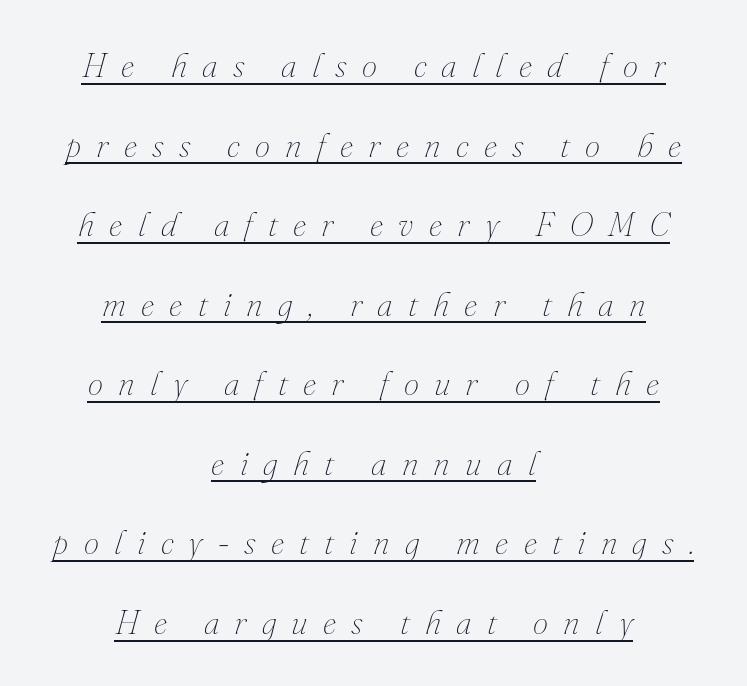
{"italic": "yes", "lean": "right", "slant_degrees": 16, "bold": "no", "weight": "thin", "width": "normal", "stroke_contrast": "medium", "x_height": "small", "monospaced": "no", "underline": "yes", "align": "center", "line_spacing": "loose", "line_spacing_ratio": 2.34, "letter_spacing": "wide", "letter_spacing_em": 0.45, "glyph_px": 34}
